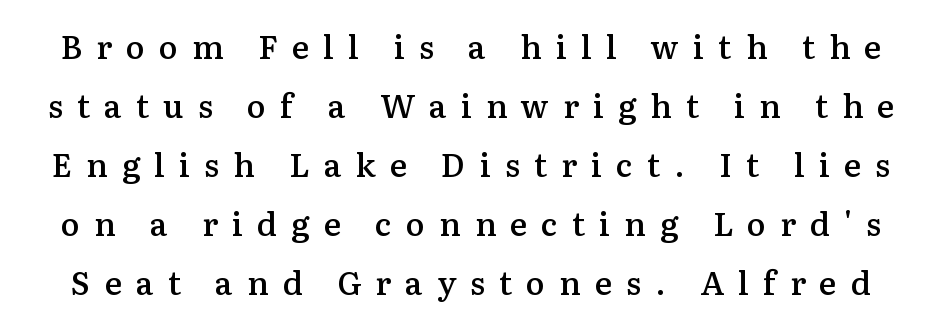
Every letter is mildly thick-stroked: semibold rather than bold. Italic: no, the glyphs are upright roman. Has an underline been added? It has not. To sum up the face: it has serifs. Here the designer chose a conventional face with non-uniform glyph widths.
